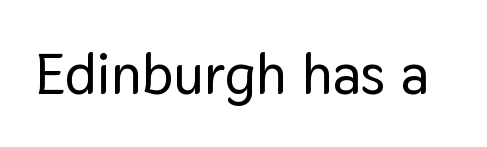
{"serif": "no", "italic": "no", "width": "normal", "stroke_contrast": "low", "x_height": "medium", "monospaced": "no", "underline": "no", "letter_spacing": "normal", "letter_spacing_em": 0.0, "glyph_px": 58}
